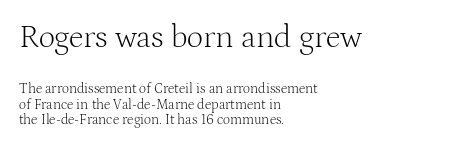
Descenders hang freely into open space. Is the type heavy? It reads as light-to-regular instead. Here the designer chose a conventional face with non-uniform glyph widths. Reading down the block, your eye returns to a fixed left position each line.
